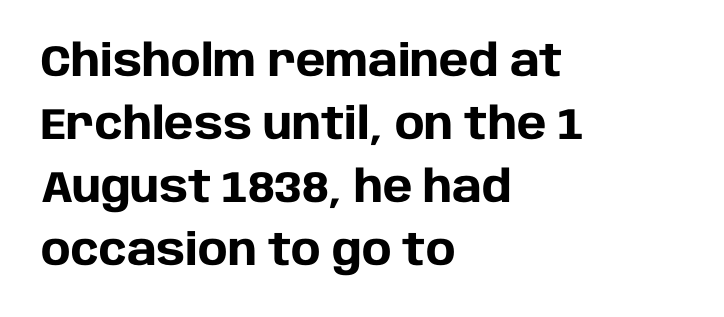
The image shows 44 px heavy sans-serif type, upright; set left-aligned, normal line spacing (1.43x), normal letter spacing, not underlined; low stroke contrast and a large x-height.
